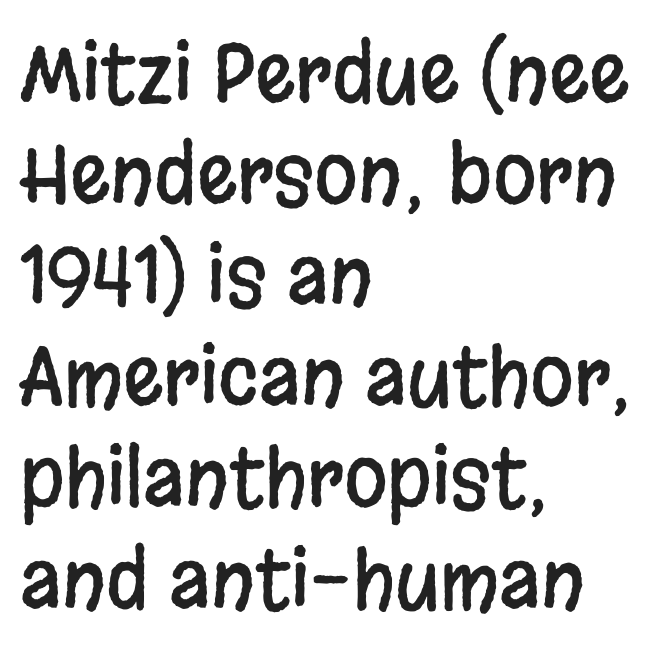
Q: Is the text italic (slanted)? A: No, it is upright.
Q: Is the typeface a serif or a sans-serif typeface? A: Sans-serif.
Q: Is the text underlined? A: No.
Q: How is the paragraph aligned? A: Left-aligned.
Q: Is the spacing between letters normal or unusually wide? A: Normal.
Q: Is the spacing between lines tight, normal or loose? A: Normal.
Q: Width (condensed, normal, or wide)? A: Condensed.
Q: Stroke contrast? A: Low.
Q: x-height? A: Large.
Q: Monospaced? A: No.
